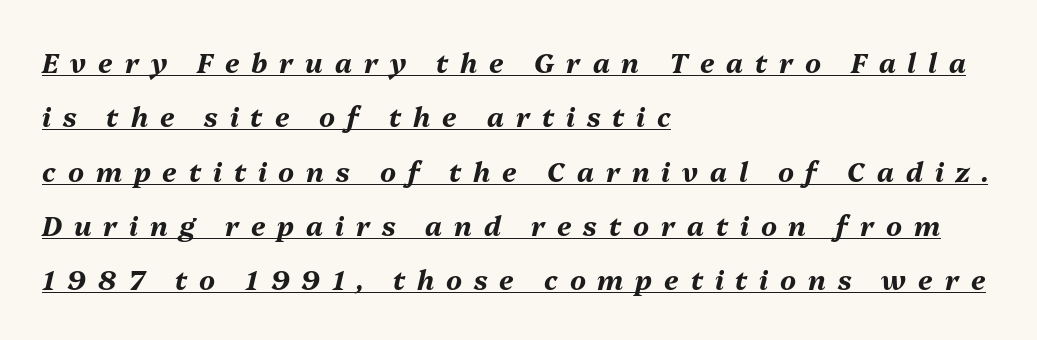
The image shows 27 px bold type, italic (leaning right); set left-aligned, loose line spacing (2.01x), unusually wide letter spacing (+0.44 em), underlined.
